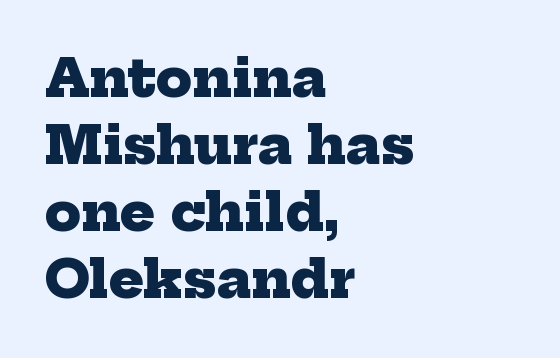
The image shows 52 px heavy serif type; set left-aligned, normal line spacing (1.29x), normal letter spacing, not underlined; low stroke contrast and a medium x-height.
